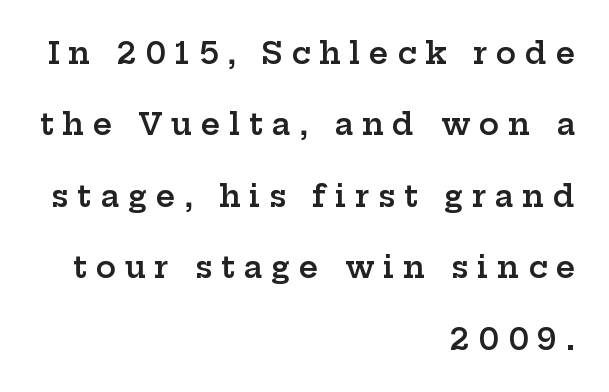
Q: Is the text bold? A: Semi-bold.
Q: Is the text italic (slanted)? A: No, it is upright.
Q: Is the typeface a serif or a sans-serif typeface? A: Serif.
Q: Is the text underlined? A: No.
Q: How is the paragraph aligned? A: Right-aligned.
Q: Is the spacing between letters normal or unusually wide? A: Unusually wide.
Q: Is the spacing between lines tight, normal or loose? A: Loose.
Q: Width (condensed, normal, or wide)? A: Wide.
Q: Stroke contrast? A: Low.
Q: x-height? A: Medium.
Q: Monospaced? A: No.
